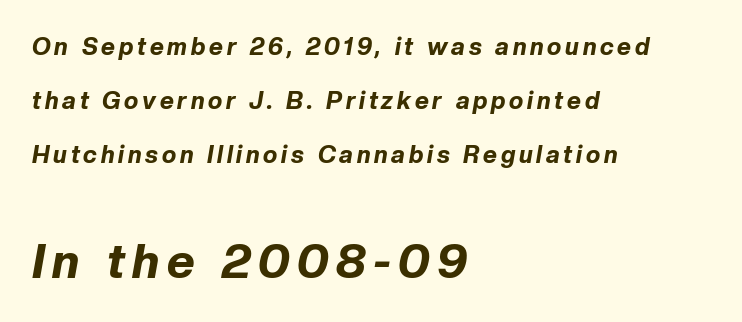
Q: Is the text bold? A: Yes.
Q: Is the text italic (slanted)? A: Yes, it leans right by about 10 degrees.
Q: Is the text underlined? A: No.
Q: How is the paragraph aligned? A: Left-aligned.
Q: Is the spacing between lines tight, normal or loose? A: Loose.
Q: Which block of text is set in a larger size, the first (top) or the second (bottom)? A: The second (bottom) one.
Q: Width (condensed, normal, or wide)? A: Normal.
Q: Stroke contrast? A: Low.
Q: x-height? A: Medium.
Q: Monospaced? A: No.
